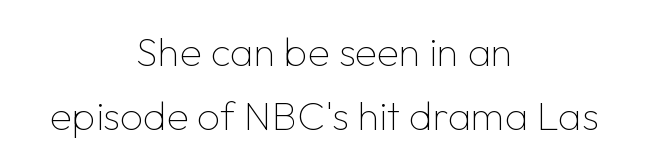
Stem width sits at or under what a default text font uses. Bare-footed words on every line. Tall strokes in this sample are plumb rather than angled. In terms of letterform style, serifs are entirely absent. Between one letter and the next there's only the usual sliver of space.
